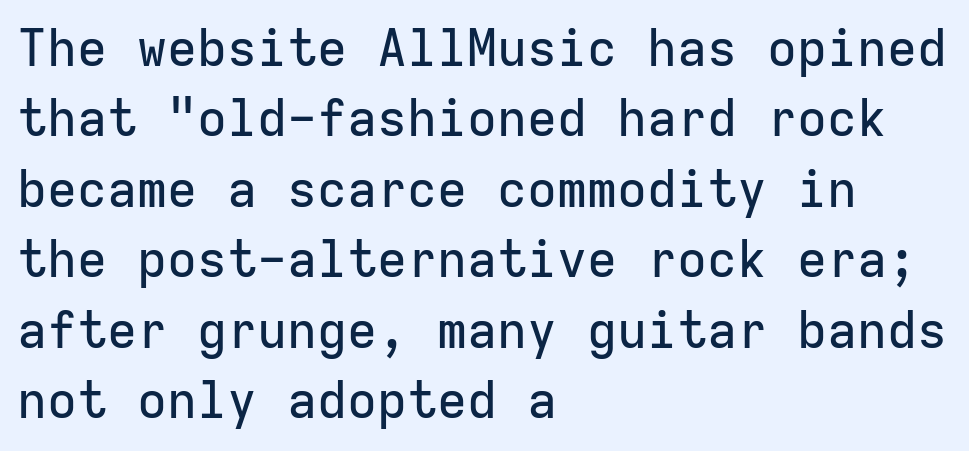
The image shows 50 px sans-serif type, upright, monospaced; set left-aligned, normal line spacing (1.41x), normal letter spacing, not underlined; low stroke contrast and a medium x-height.
